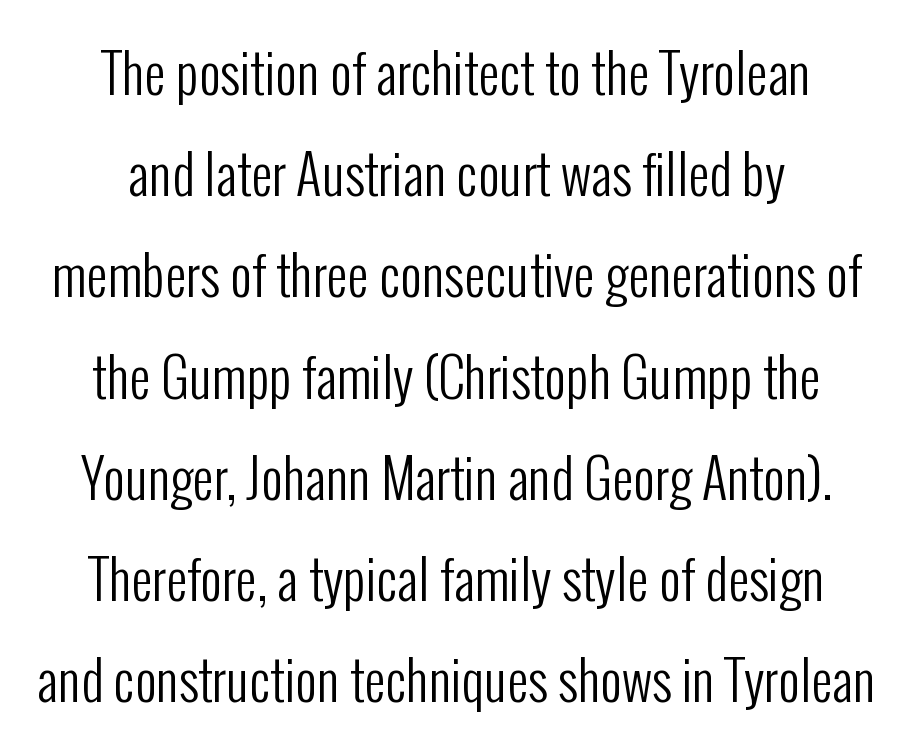
The image shows 53 px regular-weight, condensed sans-serif type, upright; set centered, loose line spacing (1.91x), normal letter spacing, not underlined; low stroke contrast and a medium x-height.
